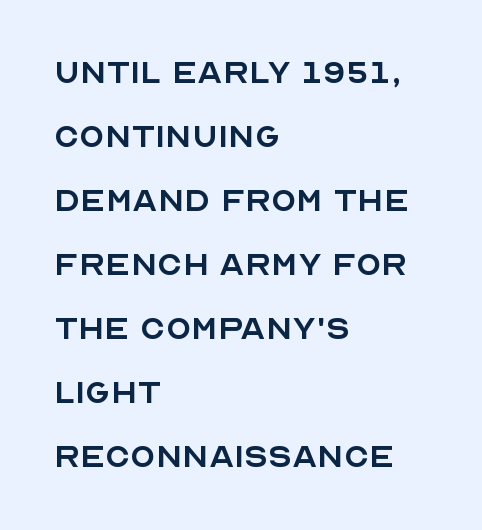
{"serif": "no", "italic": "no", "bold": "no", "weight": "regular", "width": "normal", "x_height": "large", "monospaced": "no", "underline": "no", "align": "left", "line_spacing": "normal", "line_spacing_ratio": 1.56, "letter_spacing": "normal", "letter_spacing_em": 0.0, "glyph_px": 41}
